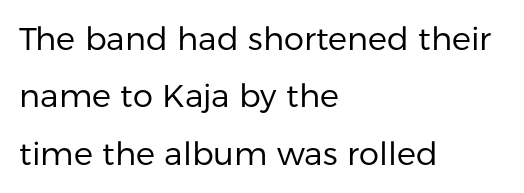
{"serif": "no", "italic": "no", "bold": "no", "weight": "regular", "width": "normal", "stroke_contrast": "low", "x_height": "medium", "monospaced": "no", "underline": "no", "align": "left", "line_spacing_ratio": 1.79, "letter_spacing": "normal", "letter_spacing_em": 0.0, "glyph_px": 32}
